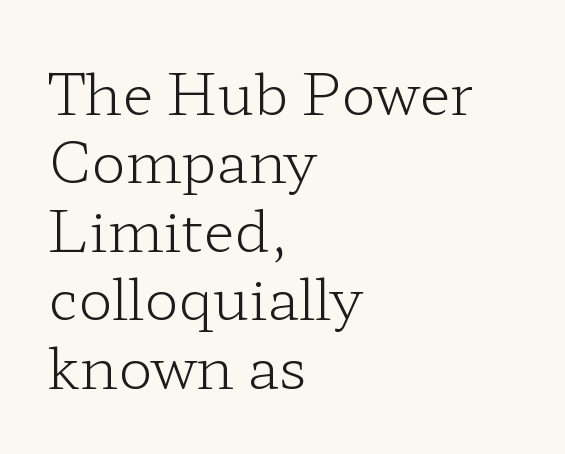
Q: Is the text bold? A: No.
Q: Is the text italic (slanted)? A: No, it is upright.
Q: Is the typeface a serif or a sans-serif typeface? A: Serif.
Q: Is the text underlined? A: No.
Q: How is the paragraph aligned? A: Left-aligned.
Q: Is the spacing between letters normal or unusually wide? A: Normal.
Q: Width (condensed, normal, or wide)? A: Wide.
Q: Stroke contrast? A: Low.
Q: x-height? A: Medium.
Q: Monospaced? A: No.
